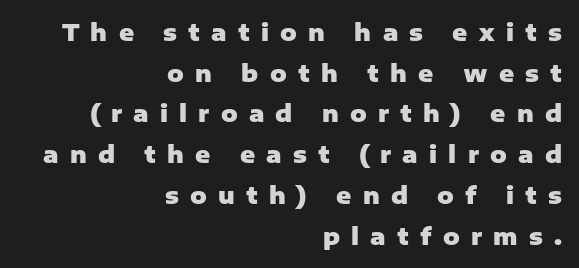
Words appear elongated and porous because spacing is wide. Just letters on the line, the space beneath them empty. The setting favours the right margin, as signatures and pull-quotes sometimes do. Heavy, bold letterforms. This is roman type, the default non-slanted kind.
